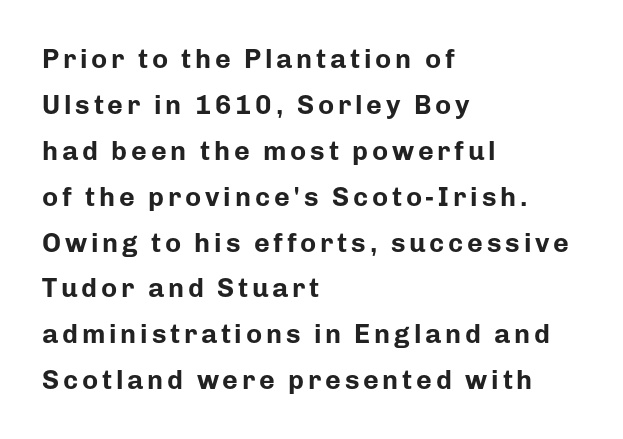
Q: Is the text bold? A: Yes.
Q: Is the text italic (slanted)? A: No, it is upright.
Q: Is the text underlined? A: No.
Q: How is the paragraph aligned? A: Left-aligned.
Q: Is the spacing between lines tight, normal or loose? A: Normal.
